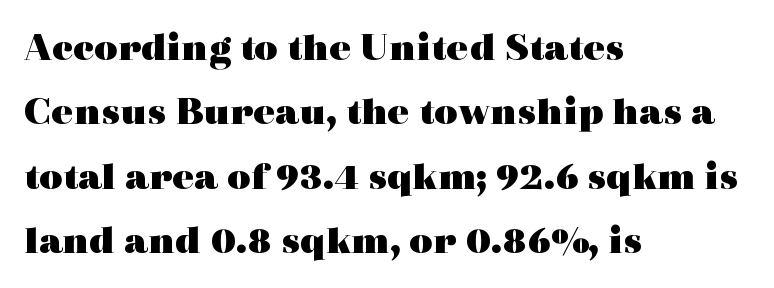
Q: Is the text bold? A: Yes.
Q: Is the text italic (slanted)? A: No, it is upright.
Q: Is the typeface a serif or a sans-serif typeface? A: Serif.
Q: Is the text underlined? A: No.
Q: How is the paragraph aligned? A: Left-aligned.
Q: Is the spacing between letters normal or unusually wide? A: Normal.
Q: Is the spacing between lines tight, normal or loose? A: Normal.
Q: Width (condensed, normal, or wide)? A: Wide.
Q: x-height? A: Medium.
Q: Monospaced? A: No.
